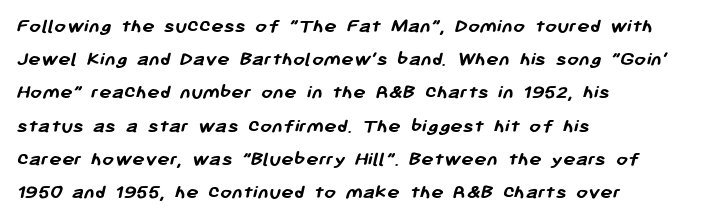
The image shows 21 px bold type; set left-aligned, normal line spacing (1.58x), normal letter spacing, not underlined.
